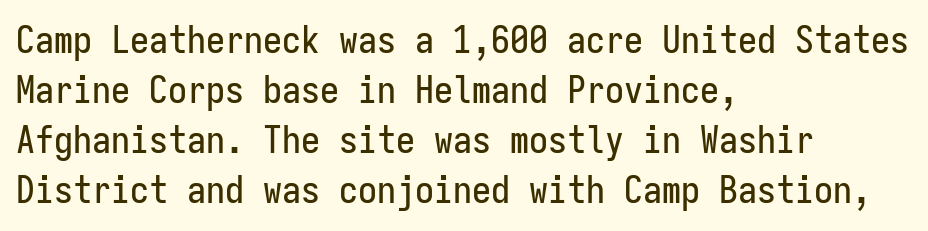
The image shows 38 px condensed sans-serif type, upright, monospaced; set left-aligned, normal line spacing (1.32x), normal letter spacing, not underlined; low stroke contrast and a medium x-height.
